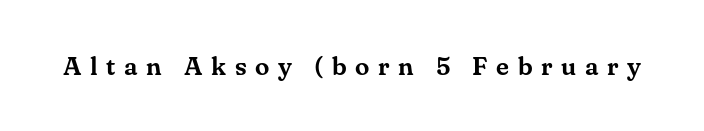
No word sits above an underline. This sample uses expanded letter spacing, leaving extra air between glyphs. Is there any slant? The stems are plumb.
